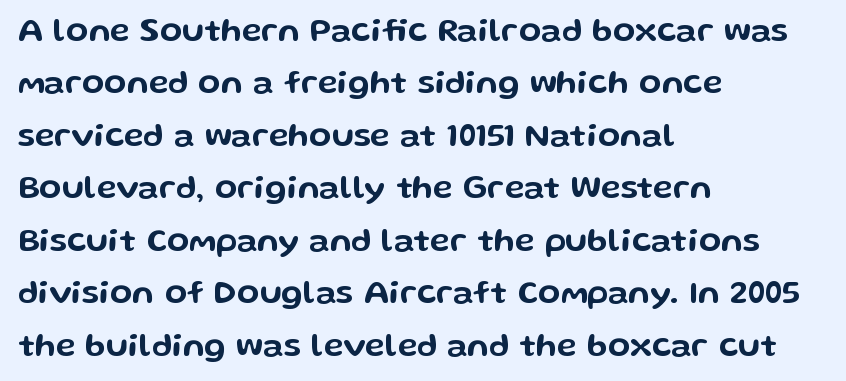
Q: Is the text italic (slanted)? A: No, it is upright.
Q: Is the typeface a serif or a sans-serif typeface? A: Sans-serif.
Q: Is the text underlined? A: No.
Q: How is the paragraph aligned? A: Left-aligned.
Q: Is the spacing between letters normal or unusually wide? A: Normal.
Q: Is the spacing between lines tight, normal or loose? A: Normal.
Q: Width (condensed, normal, or wide)? A: Wide.
Q: Stroke contrast? A: Low.
Q: x-height? A: Medium.
Q: Monospaced? A: No.
